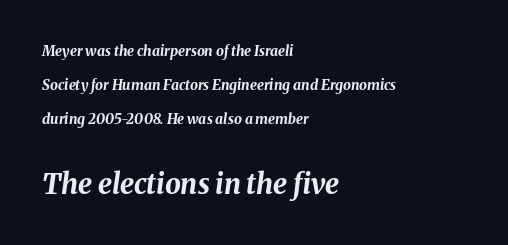
Q: Is the text bold? A: Yes.
Q: Is the text italic (slanted)? A: Yes, it leans right by about 8 degrees.
Q: Is the text underlined? A: No.
Q: How is the paragraph aligned? A: Left-aligned.
Q: Is the spacing between letters normal or unusually wide? A: Normal.
Q: Is the spacing between lines tight, normal or loose? A: Loose.
Q: Which block of text is set in a larger size, the first (top) or the second (bottom)? A: The second (bottom) one.
Q: Width (condensed, normal, or wide)? A: Normal.
Q: Stroke contrast? A: Medium.
Q: x-height? A: Medium.
Q: Monospaced? A: No.
